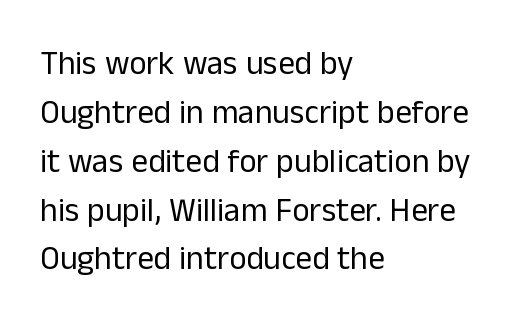
Observe the absence of serifs on each vertical stroke in this sample. Think of a printed novel: that variable character pitch is what you see here. The lines are quadded left. Here the glyphs are tracked normally, forming tight word shapes. Caption: face not bold, strokes unweighted.
